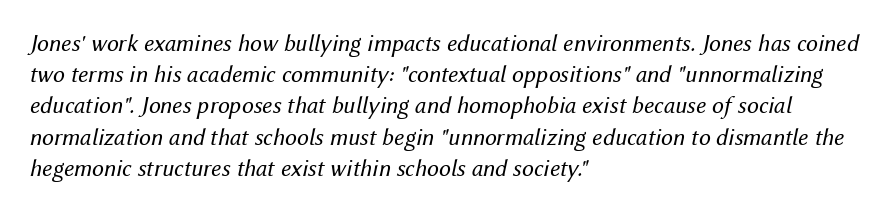
The area under the type is left untouched. These lines sit exactly where default settings would place them. The letters are slanted; this is an italic face. Stem width sits at or under what a default text font uses. This sample uses plain, unmodified letter spacing. This rendering uses left alignment, leaving the right contour irregular.
